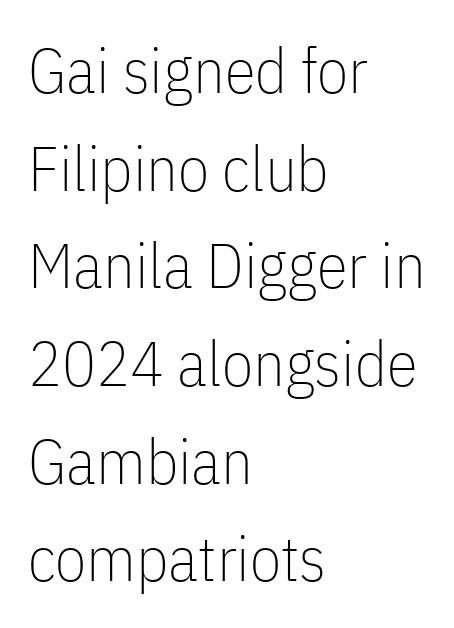
The image shows 63 px thin, condensed sans-serif type, upright; set left-aligned, normal line spacing (1.55x), normal letter spacing, not underlined; low stroke contrast and a medium x-height.
